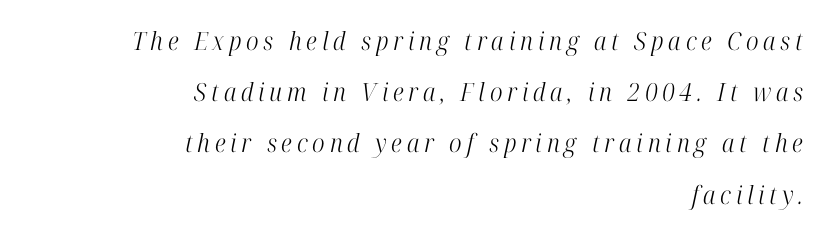
If you measured baseline to baseline, you'd find a long distance. The words here are not underlined. Every row of glyphs terminates at an identical x-position on the right. Nothing heavy about these letters — not bold at all. The axis of the letterforms is tilted away from vertical.
